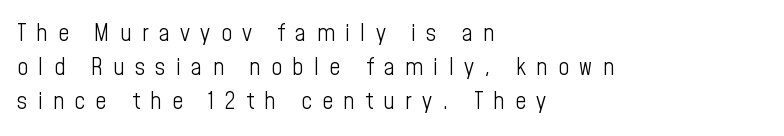
Q: Is the text bold? A: No.
Q: Is the text italic (slanted)? A: No, it is upright.
Q: Is the text underlined? A: No.
Q: How is the paragraph aligned? A: Left-aligned.
Q: Is the spacing between letters normal or unusually wide? A: Unusually wide.
Q: Is the spacing between lines tight, normal or loose? A: Normal.
